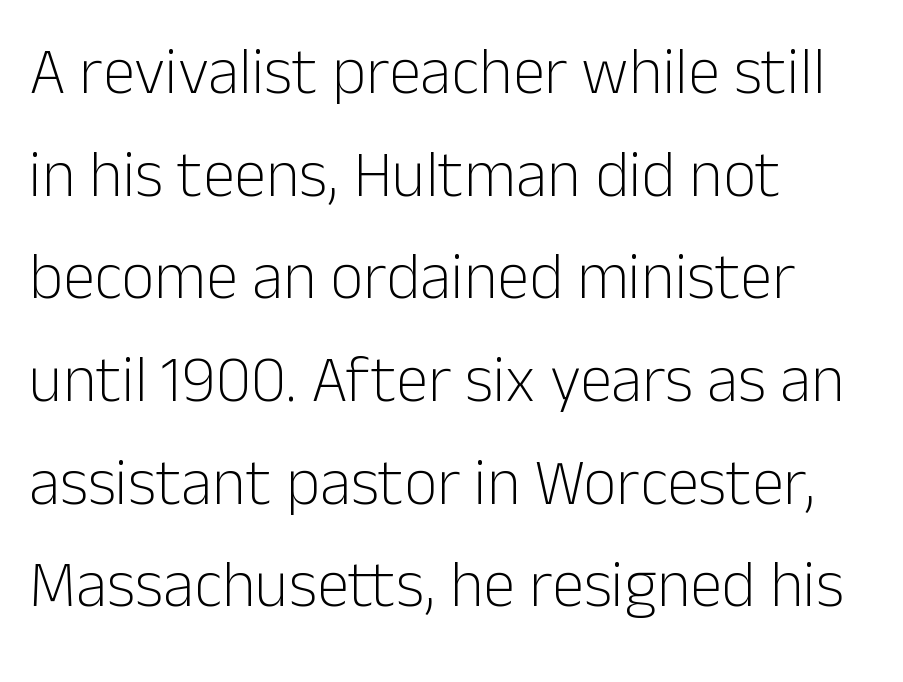
The image shows 65 px light sans-serif type, upright; set left-aligned, normal line spacing (1.58x), normal letter spacing, not underlined; low stroke contrast and a medium x-height.
